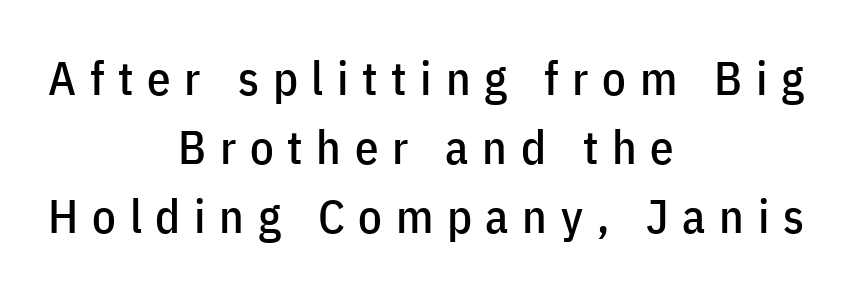
Q: Is the text italic (slanted)? A: No, it is upright.
Q: Is the typeface a serif or a sans-serif typeface? A: Sans-serif.
Q: Is the text underlined? A: No.
Q: How is the paragraph aligned? A: Centered.
Q: Is the spacing between letters normal or unusually wide? A: Unusually wide.
Q: Is the spacing between lines tight, normal or loose? A: Normal.
Q: Width (condensed, normal, or wide)? A: Condensed.
Q: Stroke contrast? A: Low.
Q: x-height? A: Medium.
Q: Monospaced? A: No.
